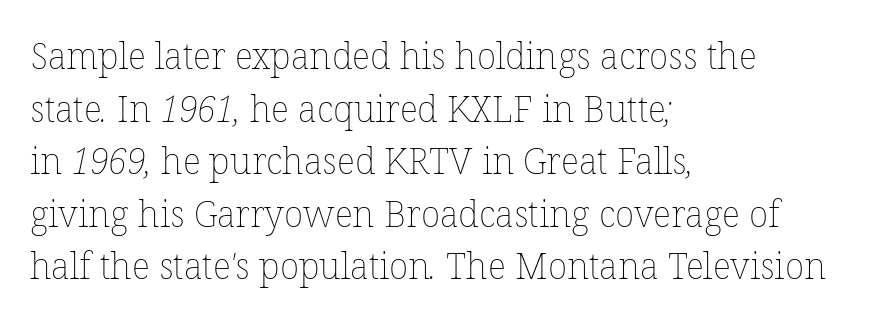
Q: Is the text bold? A: No.
Q: Is the text underlined? A: No.
Q: How is the paragraph aligned? A: Left-aligned.
Q: Is the spacing between letters normal or unusually wide? A: Normal.
Q: Is the spacing between lines tight, normal or loose? A: Normal.
Q: Width (condensed, normal, or wide)? A: Normal.
Q: Stroke contrast? A: Low.
Q: x-height? A: Medium.
Q: Monospaced? A: No.
